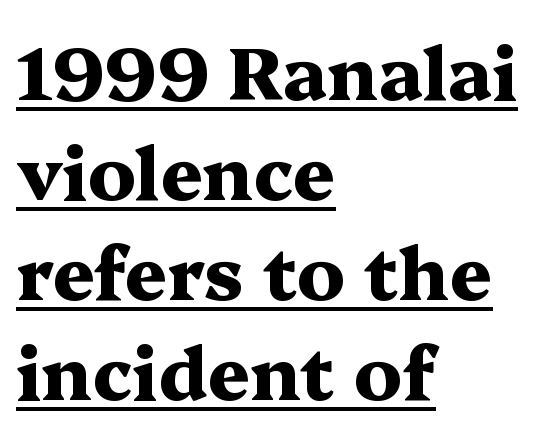
The image shows 74 px heavy, wide serif type, upright; set left-aligned, normal line spacing (1.35x), normal letter spacing, underlined; medium stroke contrast and a medium x-height.
